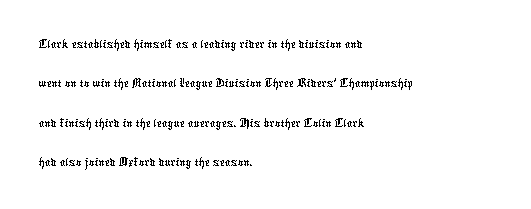
To sum up the face: it is a sans, with no serifs. Type without underlining. Proportional: the letters do not fall into vertical columns. Reading down the column, the eye jumps a familiar distance to each next line.
